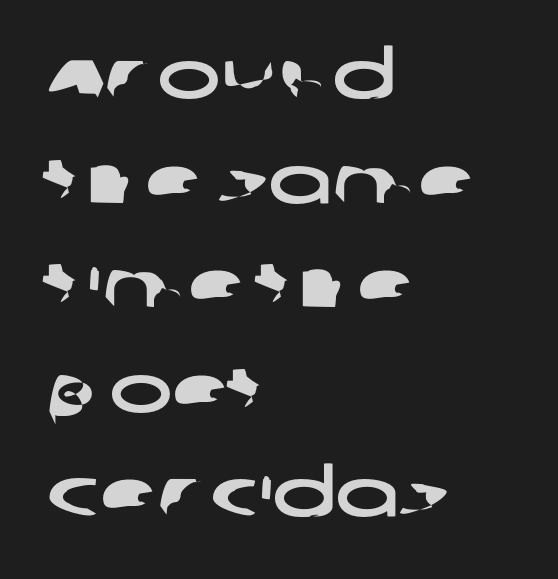
{"serif": "no", "width": "wide", "stroke_contrast": "low", "x_height": "large", "monospaced": "no", "underline": "no", "align": "left", "line_spacing": "normal", "line_spacing_ratio": 1.56, "letter_spacing": "normal", "letter_spacing_em": 0.0, "glyph_px": 67}
